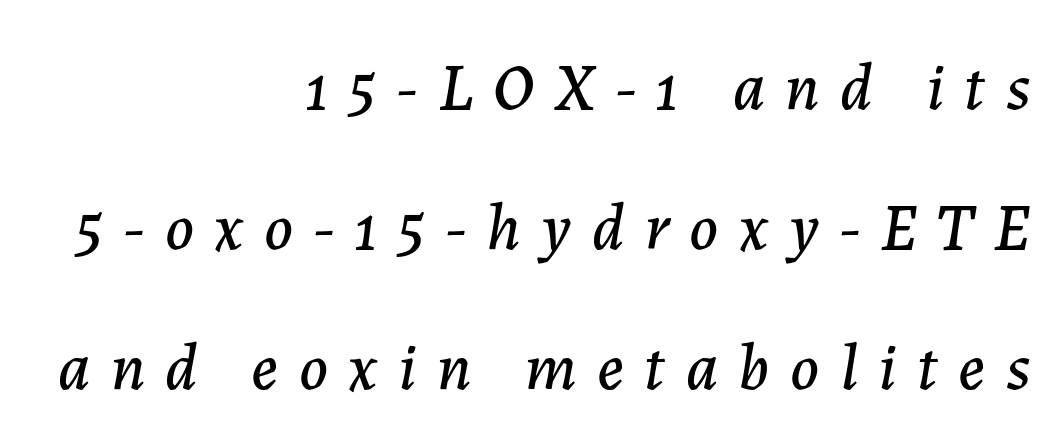
{"italic": "yes", "lean": "right", "slant_degrees": 7, "width": "normal", "stroke_contrast": "low", "x_height": "medium", "monospaced": "no", "underline": "no", "align": "right", "line_spacing": "loose", "line_spacing_ratio": 2.12, "letter_spacing": "wide", "letter_spacing_em": 0.31, "glyph_px": 66}
